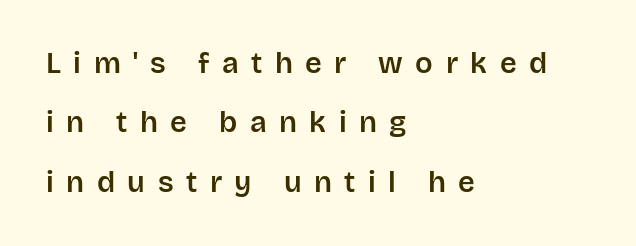
{"serif": "no", "italic": "no", "width": "normal", "stroke_contrast": "low", "x_height": "large", "monospaced": "no", "underline": "no", "align": "left", "line_spacing": "loose", "line_spacing_ratio": 2.05, "letter_spacing": "wide", "letter_spacing_em": 0.43, "glyph_px": 29}
